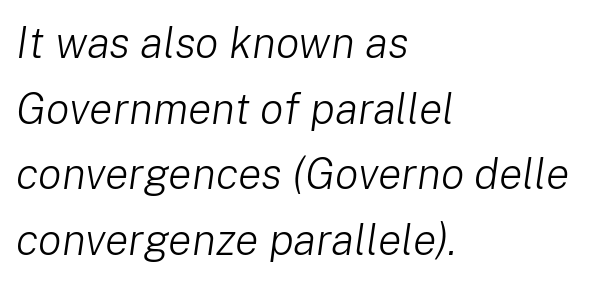
A typesetter would call this proportional, since set widths differ per character. Leading: standard. Characters are canted at an angle relative to the baseline's perpendicular. One-word summary of the alignment: left. The passage shown is not underscored anywhere. The letters look calm and open, with moderate or lighter stems.
